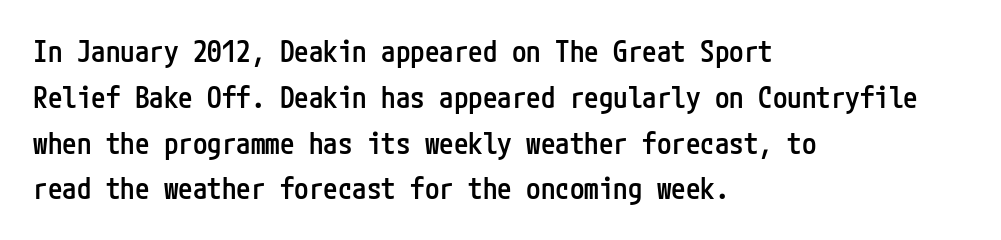
The image shows 29 px semibold, condensed sans-serif type, upright; set left-aligned, normal line spacing (1.58x), normal letter spacing, not underlined; low stroke contrast and a medium x-height.
